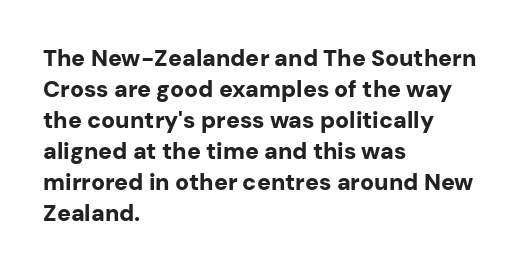
The image shows 23 px bold type, upright; set left-aligned, normal line spacing (1.35x), normal letter spacing, not underlined.
